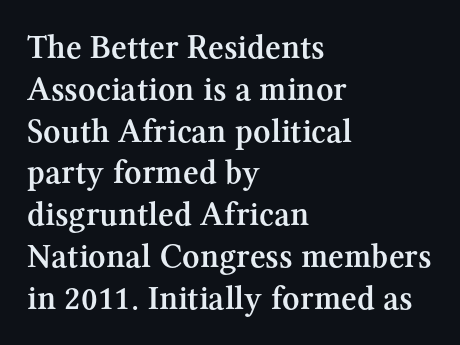
The type family on display is of the serif kind. Weight: semibold (demi). Visually the block forms a straight wall on the left and a jagged coastline on the right. The face used here is proportionally spaced, like ordinary book or web type. Style check: upright. Descender tails drop into unmarked territory.
